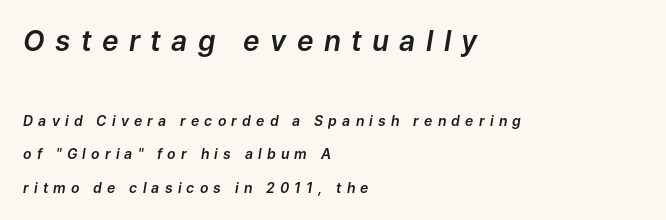
Proportional: the letters do not fall into vertical columns. The passage shown leans; its letterforms are oblique. Type size steps down from the first block to the second. Does the leading feel generous? Absolutely, it's lavish.
